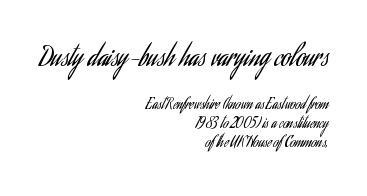
Q: Is the text bold? A: No.
Q: Is the text italic (slanted)? A: Yes.
Q: Is the text underlined? A: No.
Q: How is the paragraph aligned? A: Right-aligned.
Q: Is the spacing between letters normal or unusually wide? A: Normal.
Q: Is the spacing between lines tight, normal or loose? A: Normal.
Q: Which block of text is set in a larger size, the first (top) or the second (bottom)? A: The first (top) one.
